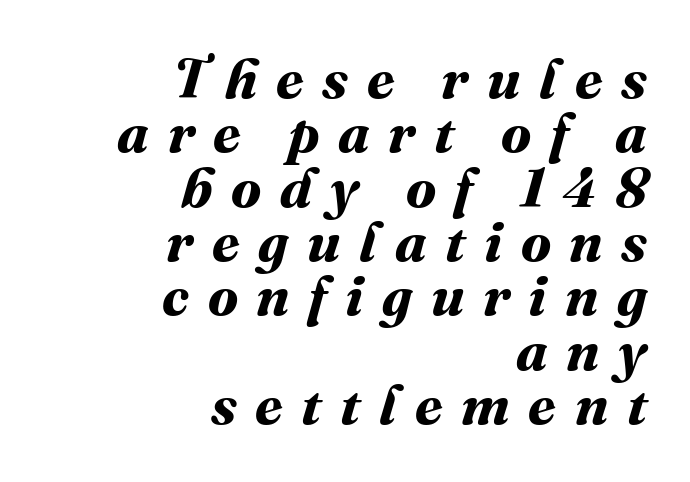
The image shows 56 px bold type; set right-aligned, tight line spacing (0.97x), unusually wide letter spacing (+0.33 em), not underlined; medium stroke contrast and a medium x-height.
